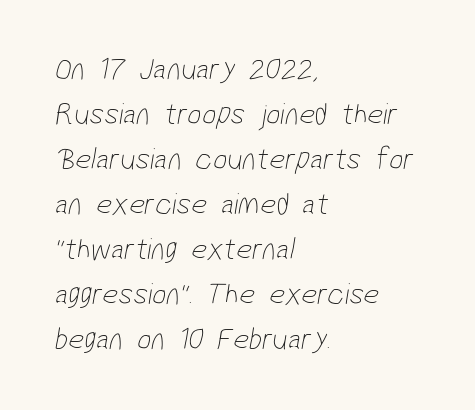
The font family rendered here belongs to the sans-serif group. The block of text has a typical density, with ordinary space between rows. Spacing verdict: proportional, widths tailored to each character. Counters stay open thanks to moderate or lighter strokes. Underline: absent. Horizontal alignment here is leftward, the default for most running prose.
